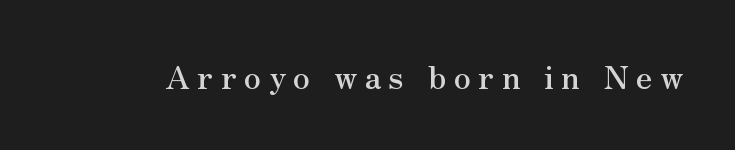
{"serif": "yes", "italic": "no", "width": "normal", "stroke_contrast": "medium", "x_height": "small", "monospaced": "no", "underline": "no", "letter_spacing": "wide", "letter_spacing_em": 0.23, "glyph_px": 32}
